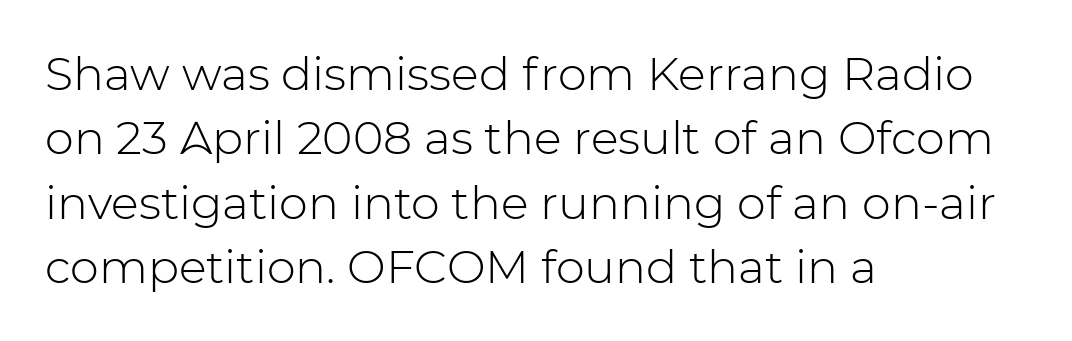
{"serif": "no", "italic": "no", "bold": "no", "weight": "light", "width": "normal", "stroke_contrast": "low", "x_height": "medium", "monospaced": "no", "underline": "no", "align": "left", "line_spacing": "normal", "line_spacing_ratio": 1.4, "letter_spacing": "normal", "letter_spacing_em": 0.0, "glyph_px": 46}
